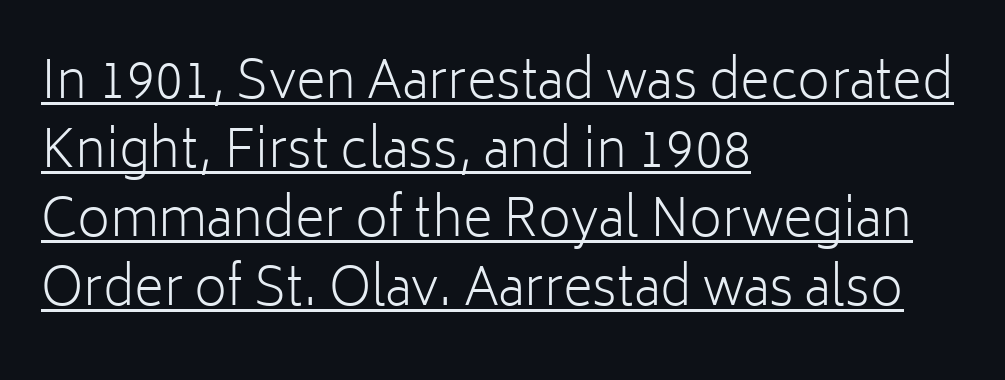
Q: Is the text bold? A: No.
Q: Is the text italic (slanted)? A: No, it is upright.
Q: Is the typeface a serif or a sans-serif typeface? A: Sans-serif.
Q: Is the text underlined? A: Yes.
Q: How is the paragraph aligned? A: Left-aligned.
Q: Is the spacing between letters normal or unusually wide? A: Normal.
Q: Is the spacing between lines tight, normal or loose? A: Normal.
Q: Width (condensed, normal, or wide)? A: Normal.
Q: Stroke contrast? A: Low.
Q: x-height? A: Medium.
Q: Monospaced? A: No.
